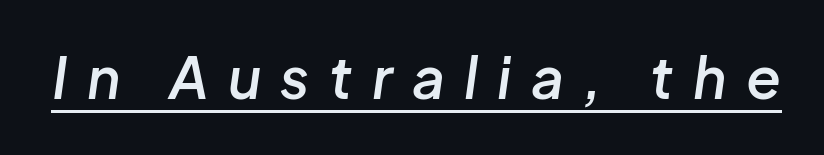
Q: Is the text bold? A: Semi-bold.
Q: Is the text italic (slanted)? A: Yes, it leans right by about 8 degrees.
Q: Is the text underlined? A: Yes.
Q: Is the spacing between letters normal or unusually wide? A: Unusually wide.
Q: Width (condensed, normal, or wide)? A: Normal.
Q: Stroke contrast? A: Low.
Q: x-height? A: Medium.
Q: Monospaced? A: No.
